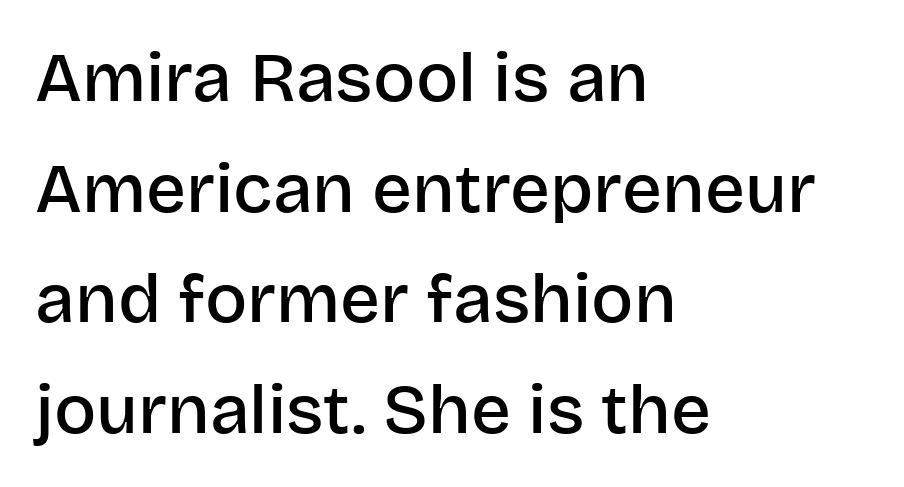
Nobody touched the tracking dial on this one. The string is rendered with underlining switched off. Semibold letterforms, between regular and bold. Typographically, this falls in the sans-serif category.
